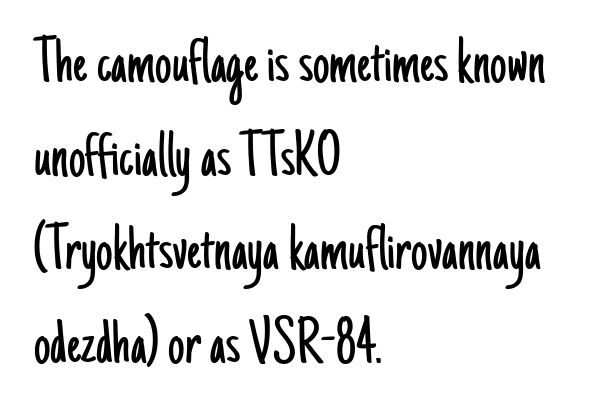
The image shows 66 px light, condensed sans-serif type, upright; set left-aligned, normal line spacing (1.42x), normal letter spacing, not underlined; low stroke contrast and a small x-height.
